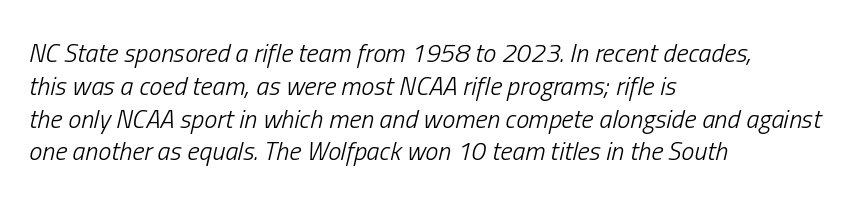
{"italic": "yes", "lean": "right", "slant_degrees": 13, "bold": "no", "underline": "no", "align": "left", "line_spacing": "normal", "line_spacing_ratio": 1.26, "letter_spacing": "normal", "letter_spacing_em": 0.0, "glyph_px": 26}
